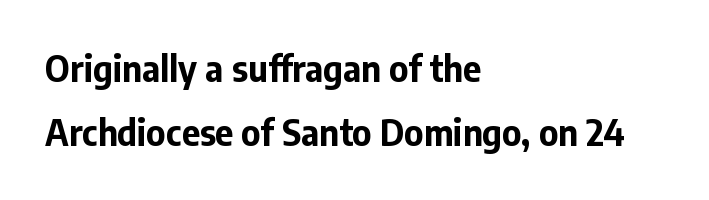
The image shows 35 px bold sans-serif type, upright; set left-aligned, line spacing 1.83x, normal letter spacing, not underlined; low stroke contrast and a medium x-height.
